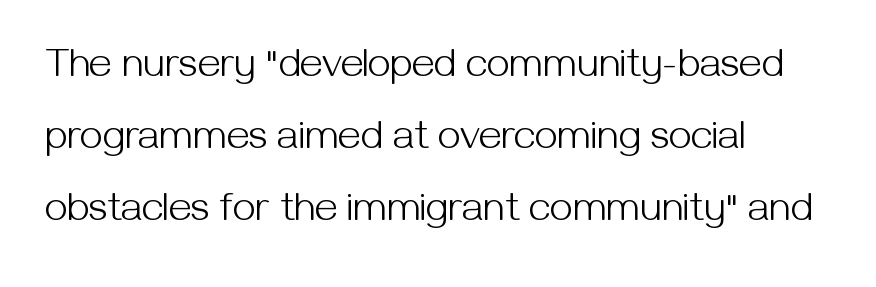
The words here are not underlined. No extra ink here — the face is not bold. The designer went with a sans here, leaving each stem footless. Where is the straight margin? On the left. Posture: straight, roman, zero tilt. A typesetter would call this proportional, since set widths differ per character.
